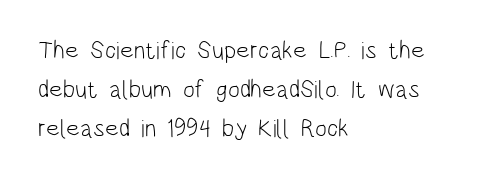
Q: Is the text bold? A: No.
Q: Is the text italic (slanted)? A: No, it is upright.
Q: Is the text underlined? A: No.
Q: How is the paragraph aligned? A: Left-aligned.
Q: Is the spacing between letters normal or unusually wide? A: Normal.
Q: Is the spacing between lines tight, normal or loose? A: Normal.
